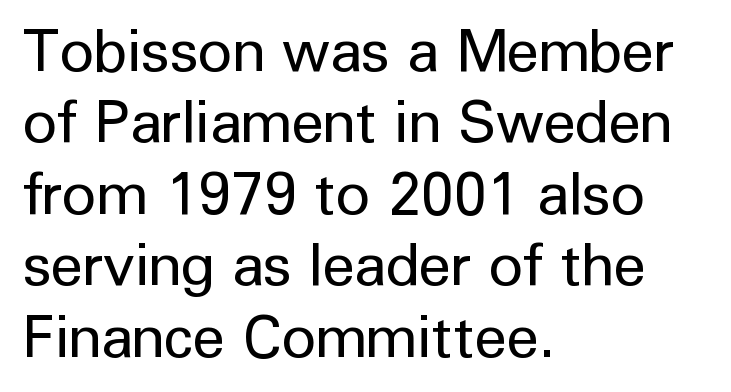
Q: Is the text bold? A: No.
Q: Is the text italic (slanted)? A: No, it is upright.
Q: Is the typeface a serif or a sans-serif typeface? A: Sans-serif.
Q: Is the text underlined? A: No.
Q: How is the paragraph aligned? A: Left-aligned.
Q: Is the spacing between letters normal or unusually wide? A: Normal.
Q: Width (condensed, normal, or wide)? A: Normal.
Q: Stroke contrast? A: Low.
Q: x-height? A: Medium.
Q: Monospaced? A: No.
